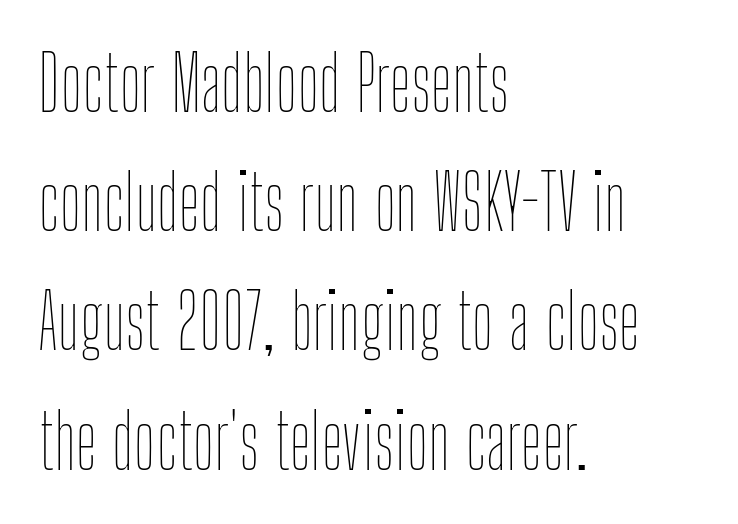
The image shows 75 px thin, condensed type, upright; set left-aligned, normal line spacing (1.59x), normal letter spacing, not underlined; low stroke contrast and a medium x-height.
